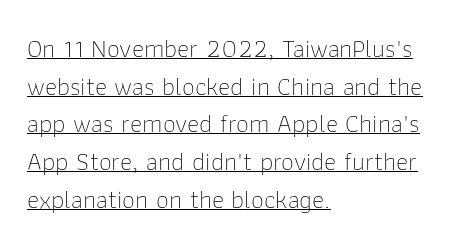
Q: Is the text bold? A: No.
Q: Is the text italic (slanted)? A: No, it is upright.
Q: Is the text underlined? A: Yes.
Q: How is the paragraph aligned? A: Left-aligned.
Q: Is the spacing between letters normal or unusually wide? A: Normal.
Q: Is the spacing between lines tight, normal or loose? A: Normal.
